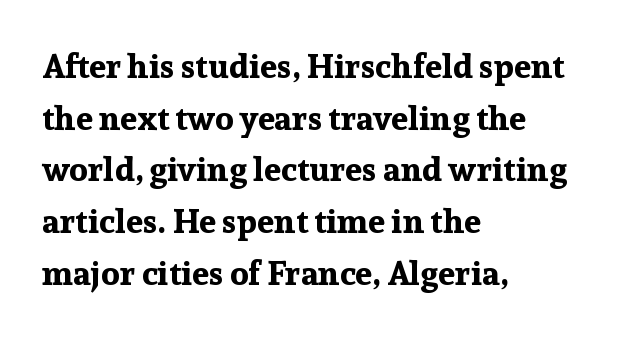
Any mark beneath the type? The region is blank. Stroke thickness is high; the sample reads as a true bold. Whoever set this chose a conventional vertical rhythm. Standard letterfit; no display-style spreading of the glyphs.
